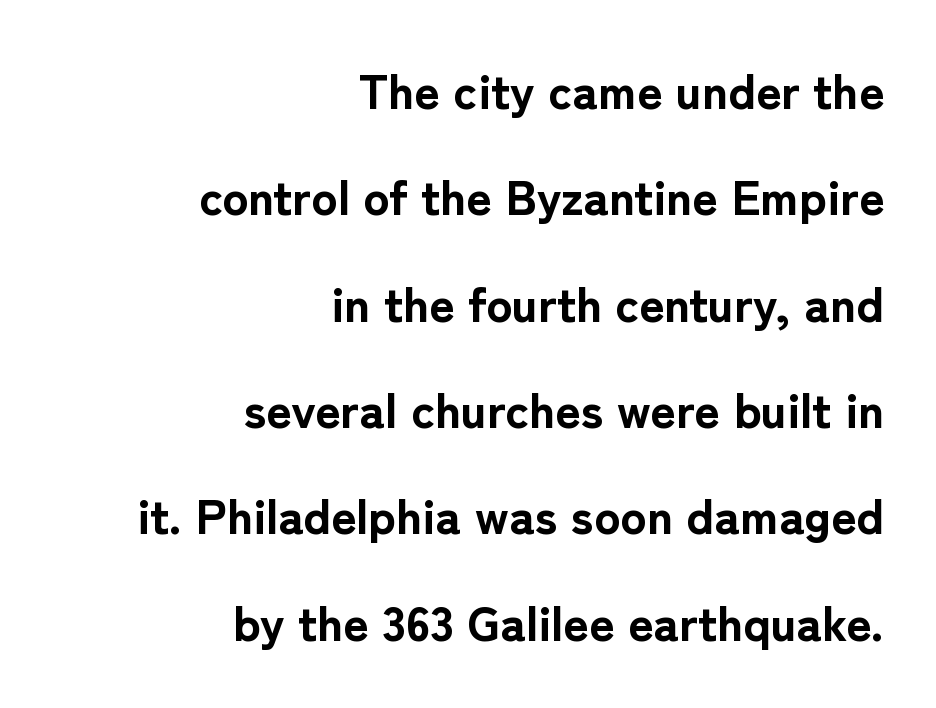
Here the designer chose a conventional face with non-uniform glyph widths. Is this a sans? Yes — the strokes have no serifs. A full-strength bold gives these letters their thick strokes. Right-aligned paragraph, ragged on the left. Characters follow at the spacing the type designer built in.
